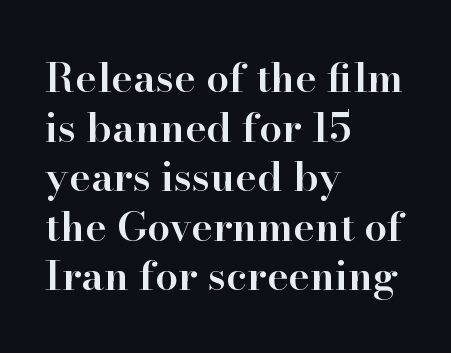
The image shows 41 px semibold serif type, upright; set left-aligned, line spacing 1.21x, normal letter spacing, not underlined; high stroke contrast and a small x-height.
